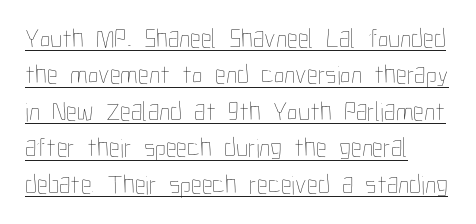
{"italic": "no", "bold": "no", "underline": "yes", "align": "left", "line_spacing": "normal", "line_spacing_ratio": 1.35, "letter_spacing": "normal", "letter_spacing_em": 0.0, "glyph_px": 27}
